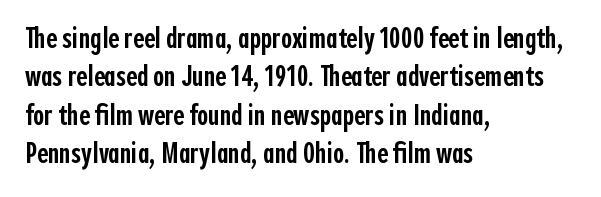
The rag falls on the right side of this text block. The font is running at a semibold setting, under full bold. The baseline area is clear. When letters stand straight like this, we call the style roman or upright. This rendering employs a face without finishing strokes, i.e., a sans-serif.
